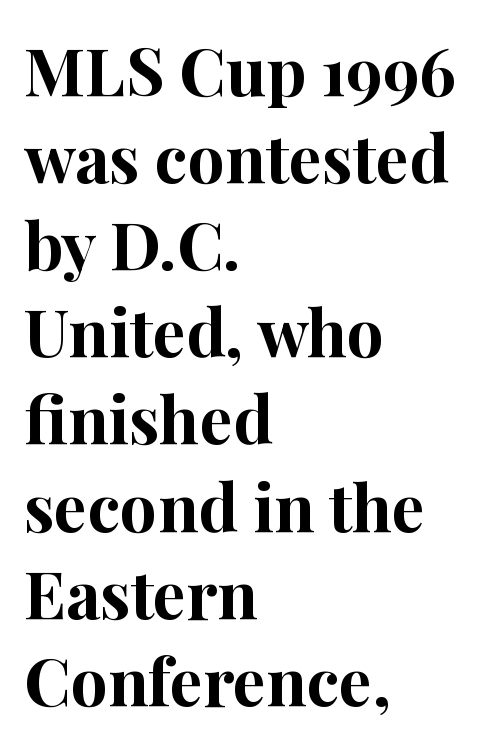
Q: Is the text bold? A: Yes.
Q: Is the text italic (slanted)? A: No, it is upright.
Q: Is the typeface a serif or a sans-serif typeface? A: Serif.
Q: Is the text underlined? A: No.
Q: How is the paragraph aligned? A: Left-aligned.
Q: Is the spacing between letters normal or unusually wide? A: Normal.
Q: Is the spacing between lines tight, normal or loose? A: Normal.
Q: Width (condensed, normal, or wide)? A: Normal.
Q: Stroke contrast? A: High.
Q: x-height? A: Medium.
Q: Monospaced? A: No.
